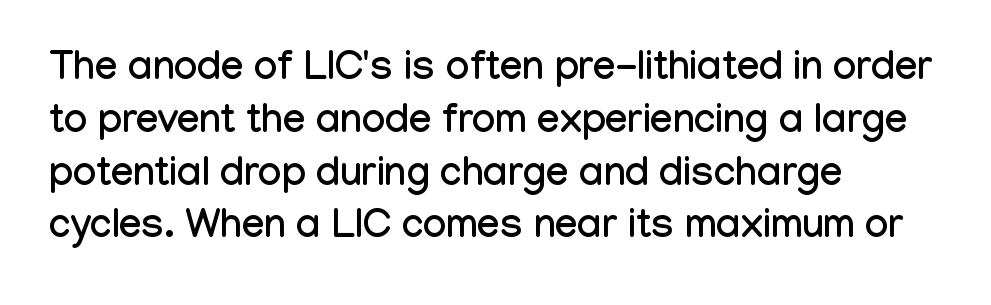
Note the varied advance widths — an 'i' is clearly narrower than an 'm'. Descenders are the only things crossing below the line. Honestly, the letter spacing is just normal — you wouldn't notice it. The font family rendered here belongs to the sans-serif group. Teacher's note: observe the even left margin — that is flush-left alignment. Designer's note — italics off, roman on.
